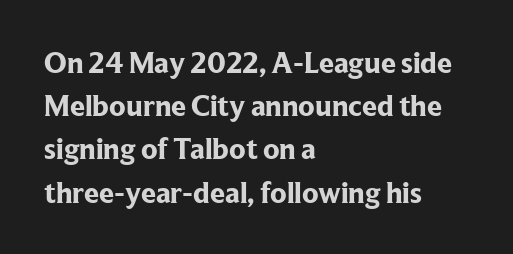
The image shows 30 px bold serif type, upright; set left-aligned, normal line spacing (1.44x), normal letter spacing, not underlined; low stroke contrast and a medium x-height.
